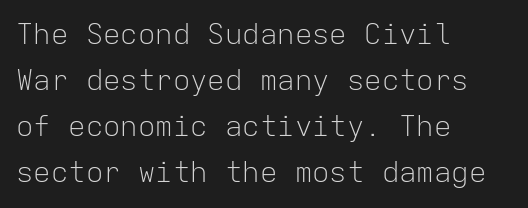
This sample is left-justified, so line endings fall wherever the words run out. The rows are spaced the way most documents space them. Standard letterfit; no display-style spreading of the glyphs. The lettering holds an erect, upright posture throughout.
